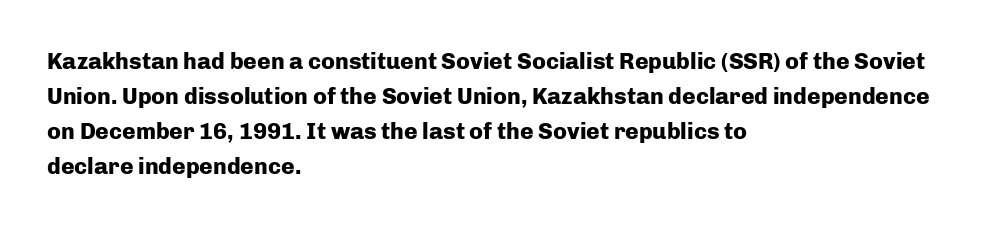
Q: Is the text bold? A: Yes.
Q: Is the text italic (slanted)? A: No, it is upright.
Q: Is the text underlined? A: No.
Q: How is the paragraph aligned? A: Left-aligned.
Q: Is the spacing between letters normal or unusually wide? A: Normal.
Q: Is the spacing between lines tight, normal or loose? A: Normal.
